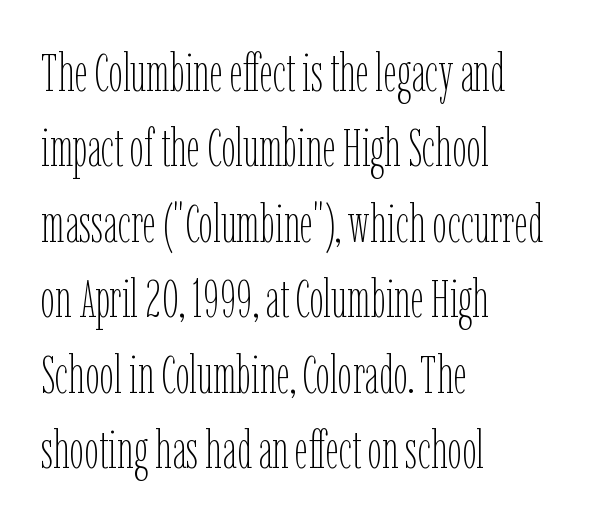
The rendering uses a moderate line-height, typical for paragraphs. The font is comparable to plain body text, perhaps lighter. Each letter keeps its own natural width here, so spacing adapts to shape. No word sits above an underline.
